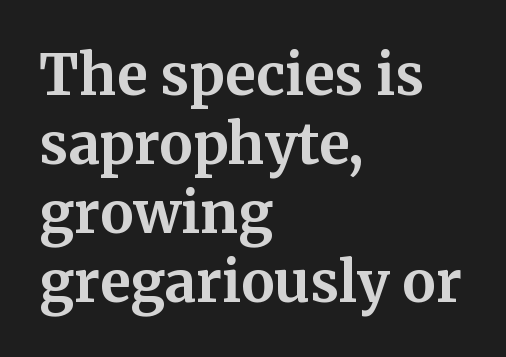
The image shows 56 px bold serif type, upright; set left-aligned, line spacing 1.23x, normal letter spacing, not underlined; medium stroke contrast and a medium x-height.
